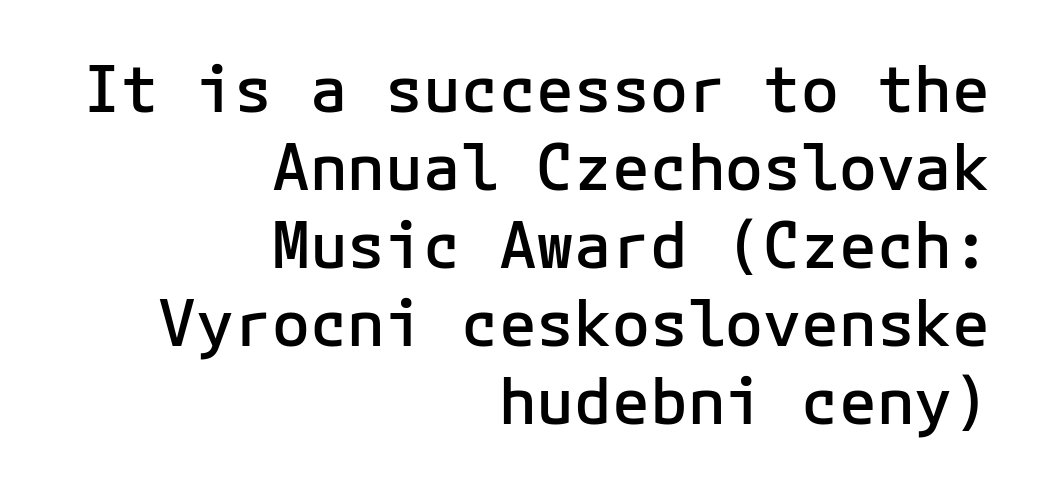
{"serif": "no", "italic": "no", "bold": "semi", "weight": "semibold", "width": "normal", "stroke_contrast": "low", "x_height": "medium", "monospaced": "yes", "underline": "no", "align": "right", "line_spacing_ratio": 1.24, "letter_spacing": "normal", "letter_spacing_em": 0.0, "glyph_px": 63}
